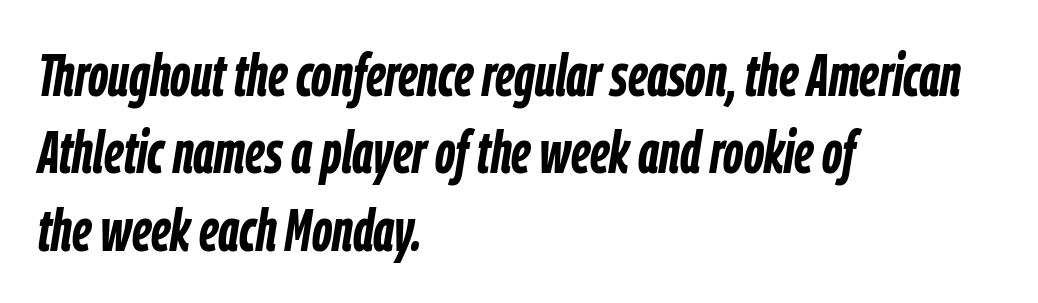
{"italic": "yes", "lean": "right", "slant_degrees": 9, "bold": "yes", "weight": "semibold", "width": "condensed", "stroke_contrast": "low", "x_height": "medium", "monospaced": "no", "underline": "no", "align": "left", "line_spacing": "normal", "line_spacing_ratio": 1.31, "letter_spacing": "normal", "letter_spacing_em": 0.0, "glyph_px": 59}
